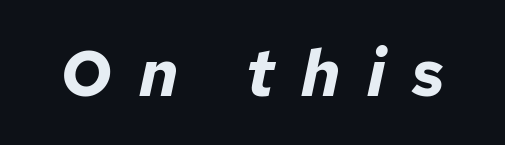
The letterforms stand isolated, each surrounded by extra space. The space beneath each line is pristine and unruled. This is heavy type, rendered in bold. Notice how the stems are inclined rather than vertical — that's the hallmark of italics. Spacing verdict: proportional, widths tailored to each character.
